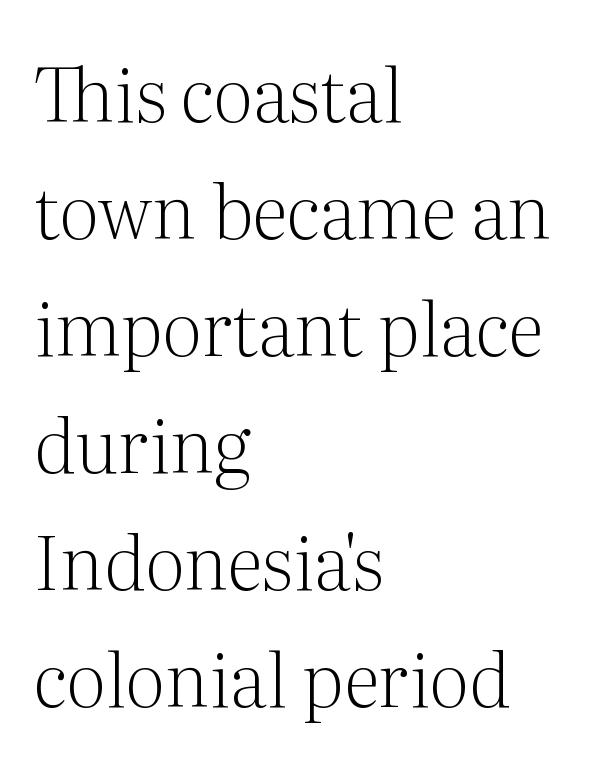
Do the letters lean? They stand straight. The lines are quadded left. This rendering leaves character spacing at its baseline value. Old-style or modern, the face here clearly has serifs. Here the designer chose a conventional face with non-uniform glyph widths. Words float on clear page, feet unadorned.
